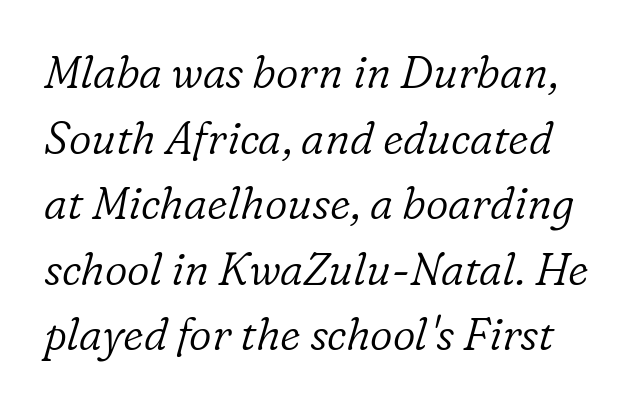
Q: Is the text bold? A: No.
Q: Is the text italic (slanted)? A: Yes, it leans right by about 16 degrees.
Q: Is the typeface a serif or a sans-serif typeface? A: Serif.
Q: Is the text underlined? A: No.
Q: Is the spacing between letters normal or unusually wide? A: Normal.
Q: Is the spacing between lines tight, normal or loose? A: Normal.
Q: Width (condensed, normal, or wide)? A: Normal.
Q: Stroke contrast? A: Low.
Q: x-height? A: Medium.
Q: Monospaced? A: No.
